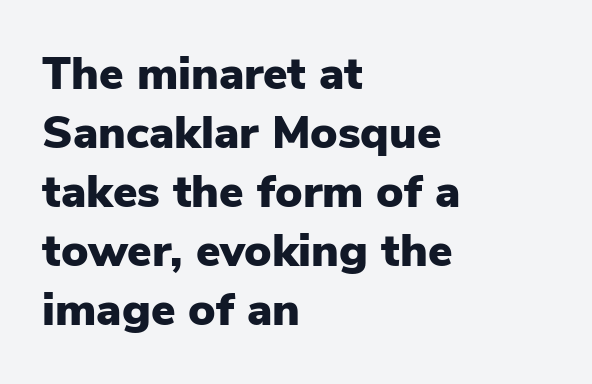
{"serif": "no", "italic": "no", "bold": "yes", "weight": "heavy", "width": "normal", "stroke_contrast": "low", "x_height": "medium", "monospaced": "no", "underline": "no", "align": "left", "line_spacing": "normal", "line_spacing_ratio": 1.28, "letter_spacing": "normal", "letter_spacing_em": 0.0, "glyph_px": 46}
